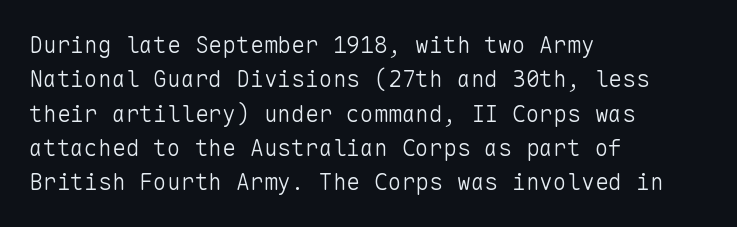
The image shows 23 px text type, upright; set left-aligned, normal line spacing (1.49x), normal letter spacing, not underlined.
